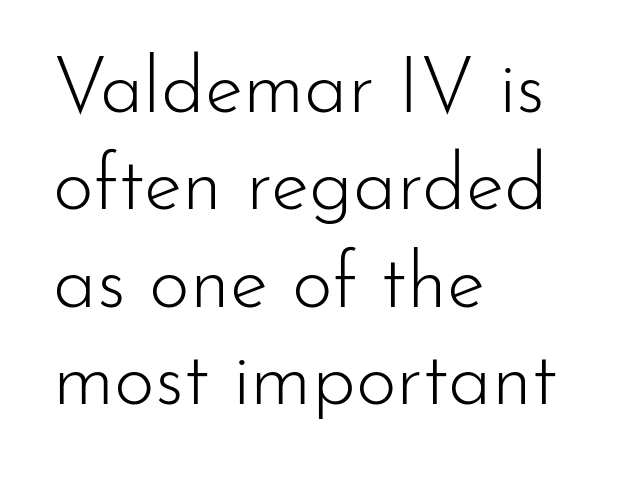
This sample is left-justified, so line endings fall wherever the words run out. The letters stand straight up with perfectly vertical stems. Glyph-to-glyph distance matches everyday printed text. The gap between lines stays unmarked.
